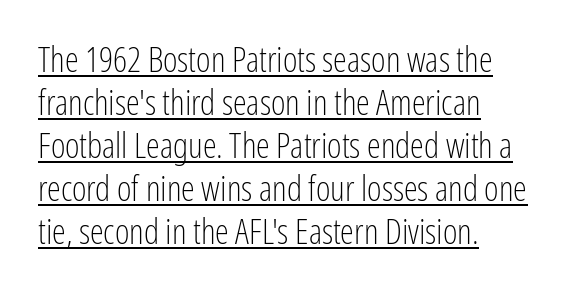
The image shows 35 px light, condensed sans-serif type, upright; set left-aligned, line spacing 1.23x, normal letter spacing, underlined; low stroke contrast and a medium x-height.
